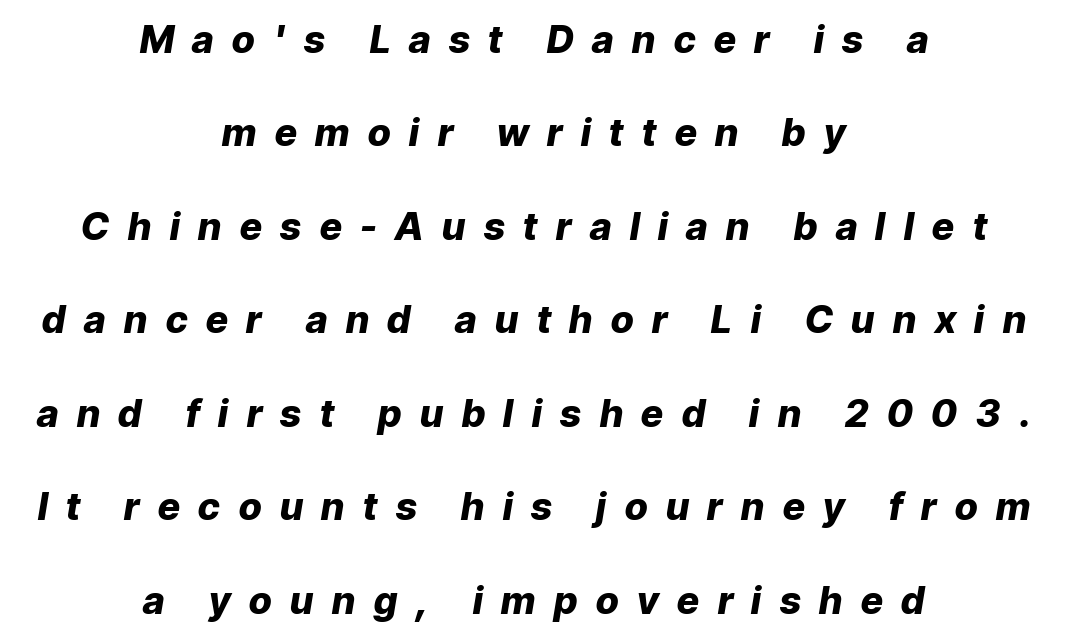
{"italic": "yes", "lean": "right", "slant_degrees": 9, "bold": "yes", "weight": "heavy", "width": "normal", "stroke_contrast": "low", "x_height": "medium", "monospaced": "no", "underline": "no", "align": "center", "line_spacing": "loose", "line_spacing_ratio": 2.46, "letter_spacing": "wide", "letter_spacing_em": 0.49, "glyph_px": 38}
